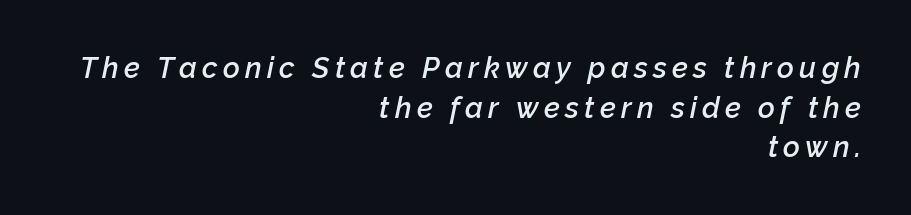
The image shows 29 px semibold type, italic (leaning right); set right-aligned, normal line spacing (1.37x), not underlined; low stroke contrast and a medium x-height.
